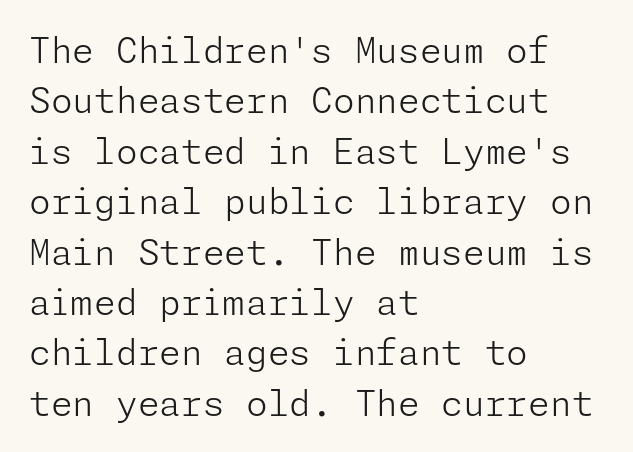
How are the letters spaced? Ordinarily, with no added tracking. This is the regular roman posture of the typeface. The typesetter chose a ragged-right arrangement here. Examine the stroke ends and you'll find no serifs.
